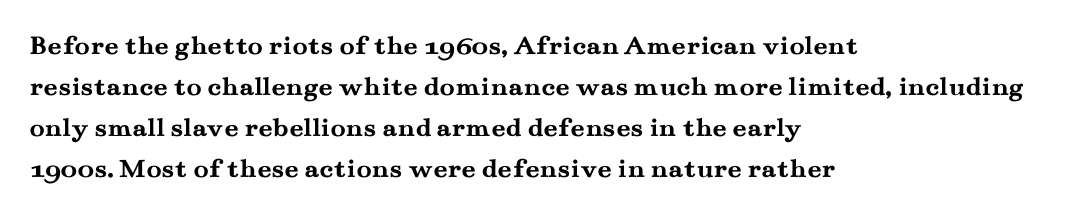
Q: Is the text bold? A: Yes.
Q: Is the text italic (slanted)? A: No, it is upright.
Q: Is the typeface a serif or a sans-serif typeface? A: Serif.
Q: Is the text underlined? A: No.
Q: How is the paragraph aligned? A: Left-aligned.
Q: Is the spacing between letters normal or unusually wide? A: Normal.
Q: Is the spacing between lines tight, normal or loose? A: Normal.
Q: Width (condensed, normal, or wide)? A: Wide.
Q: Stroke contrast? A: Medium.
Q: x-height? A: Small.
Q: Monospaced? A: No.
